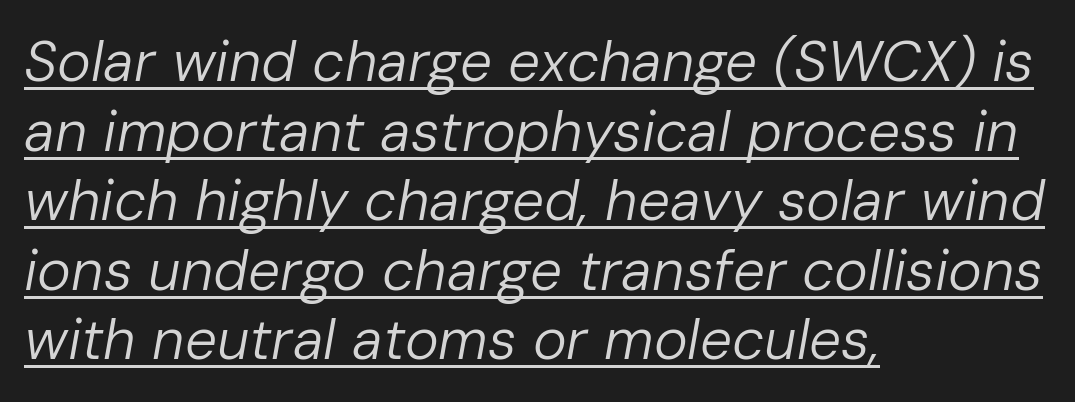
This sample has the flowing, uneven cadence of proportional lettering. A classic flush-left, rag-right setting is used for this passage. Compared with a typical body face, this is equally light or lighter still. There is no visible air inserted between adjacent glyphs. A typographer would call this underscored text. Is the type slanted? Yes — the strokes lean at a clear angle.
